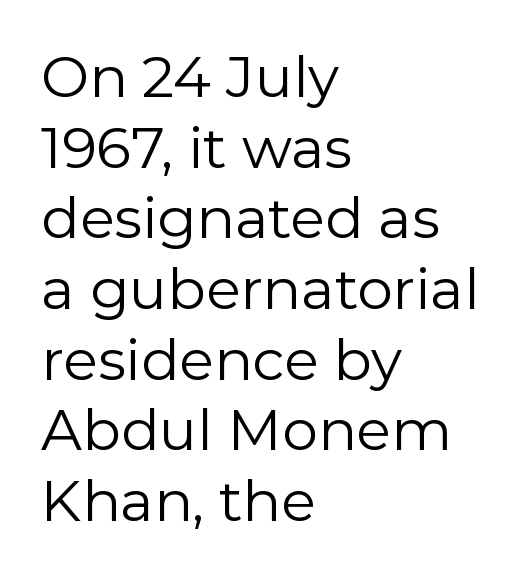
The image shows 57 px regular-weight sans-serif type, upright; set left-aligned, line spacing 1.24x, normal letter spacing, not underlined; low stroke contrast and a medium x-height.
